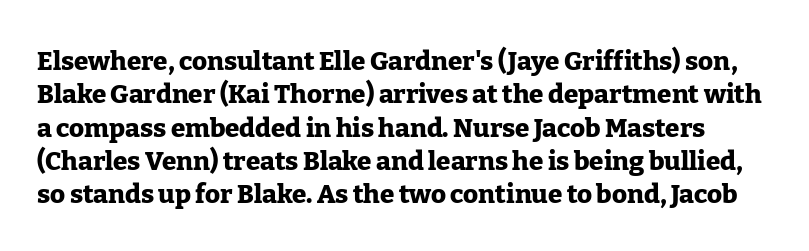
Q: Is the text bold? A: Yes.
Q: Is the text italic (slanted)? A: No, it is upright.
Q: Is the text underlined? A: No.
Q: Is the spacing between letters normal or unusually wide? A: Normal.
Q: Is the spacing between lines tight, normal or loose? A: Normal.
